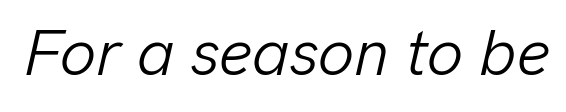
The font's italic variant was chosen for this text. Spacing verdict: proportional, widths tailored to each character. Is the stroke heavy? The answer is a plain regular-or-lighter. Descenders hang freely into open space.
